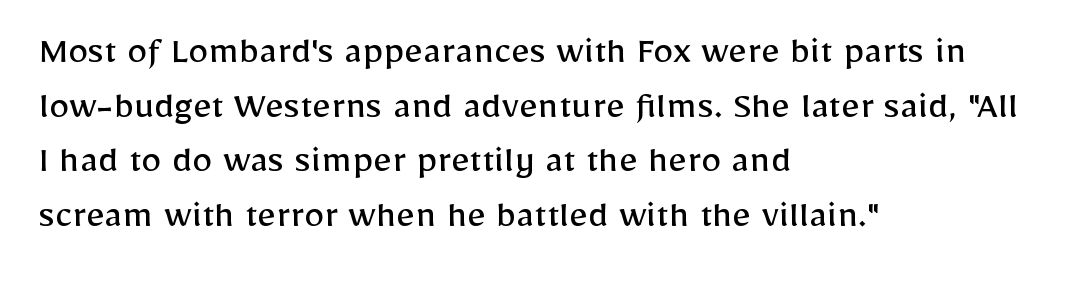
The image shows 41 px regular-weight sans-serif type, upright; set left-aligned, normal line spacing (1.33x), normal letter spacing, not underlined; low stroke contrast and a medium x-height.
